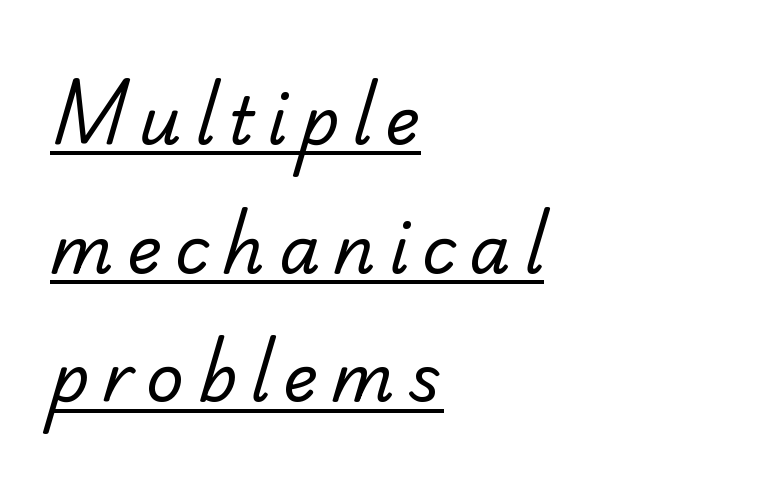
Is this a fixed-width face? No — the glyphs have proportional, varying widths. The tracking jumps out immediately: characters are airy and widely separated. To sum up the face: it has serifs. Reading down the block, your eye returns to a fixed left position each line. A light-to-regular cut is what we see here.
